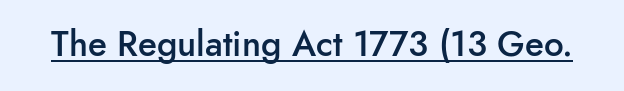
The image shows 35 px semibold sans-serif type, upright; set normal letter spacing, underlined; low stroke contrast and a small x-height.
